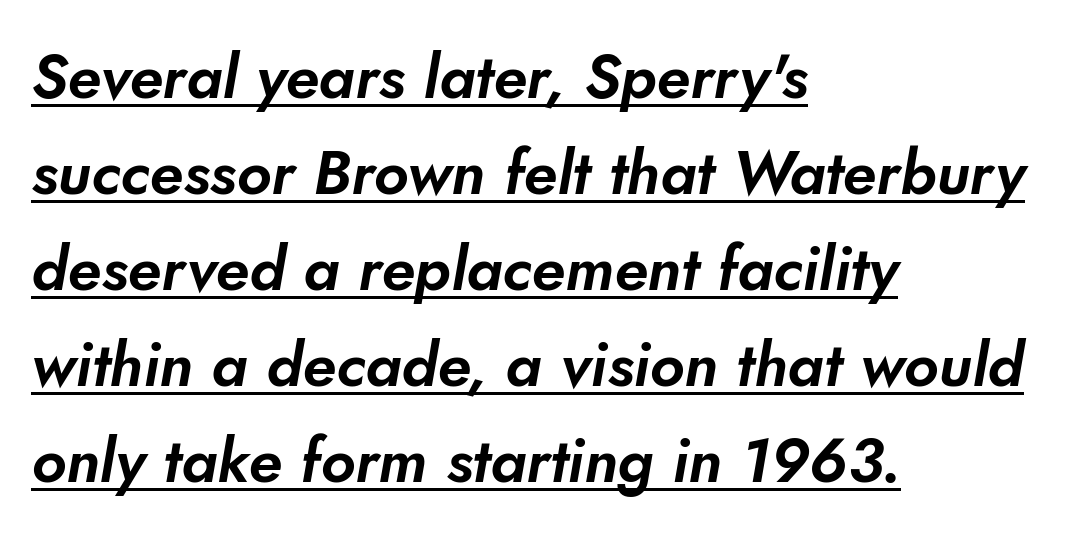
Q: Is the typeface a serif or a sans-serif typeface? A: Sans-serif.
Q: Is the text underlined? A: Yes.
Q: How is the paragraph aligned? A: Left-aligned.
Q: Is the spacing between letters normal or unusually wide? A: Normal.
Q: Is the spacing between lines tight, normal or loose? A: Normal.
Q: Width (condensed, normal, or wide)? A: Normal.
Q: Stroke contrast? A: Low.
Q: x-height? A: Small.
Q: Monospaced? A: No.
